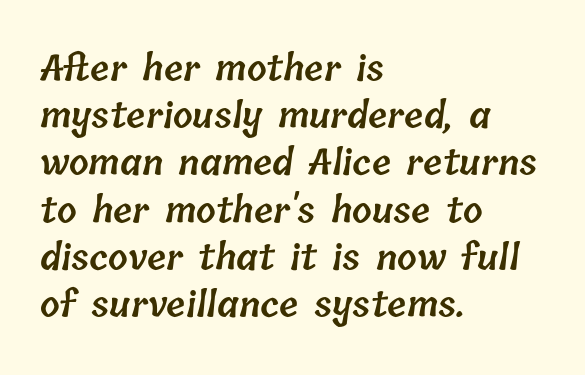
{"bold": "semi", "weight": "semibold", "width": "normal", "stroke_contrast": "low", "x_height": "medium", "monospaced": "no", "underline": "no", "align": "left", "line_spacing": "normal", "line_spacing_ratio": 1.35, "letter_spacing": "normal", "letter_spacing_em": 0.0, "glyph_px": 35}
